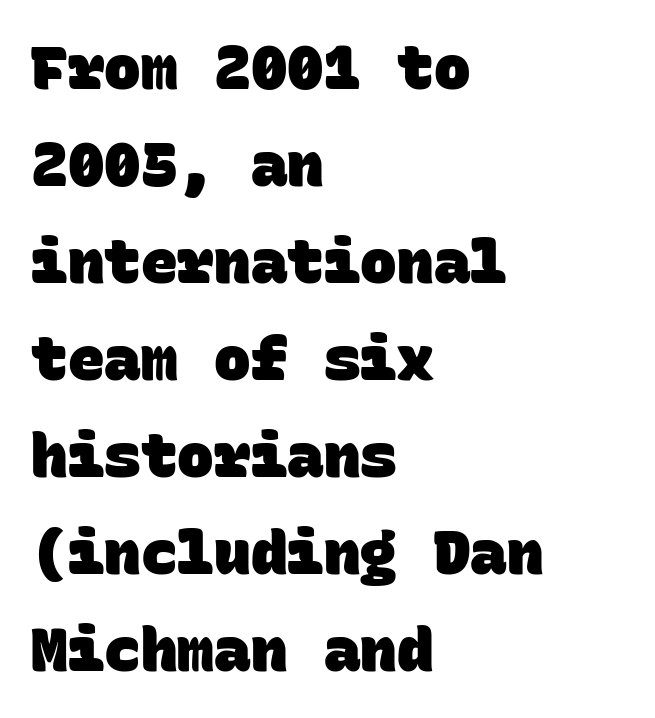
{"serif": "no", "bold": "yes", "weight": "heavy", "width": "normal", "stroke_contrast": "low", "x_height": "large", "monospaced": "yes", "underline": "no", "align": "left", "line_spacing": "normal", "line_spacing_ratio": 1.59, "letter_spacing": "normal", "letter_spacing_em": 0.0, "glyph_px": 61}
